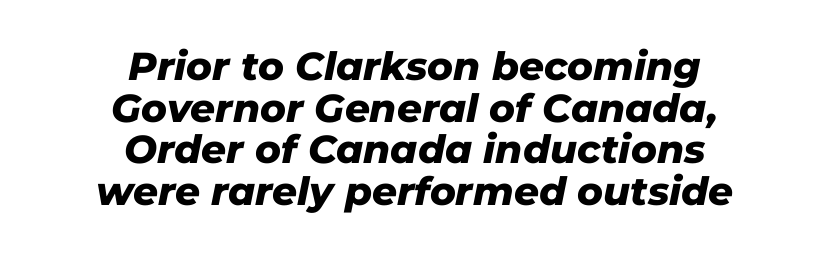
The image shows 39 px heavy type, italic (leaning right); set centered, tight line spacing (1.07x), normal letter spacing, not underlined; low stroke contrast and a medium x-height.
